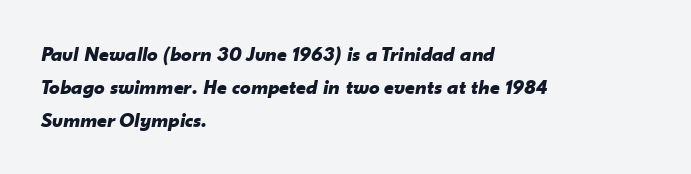
{"italic": "yes", "lean": "right", "slant_degrees": 10, "bold": "yes", "underline": "no", "align": "left", "line_spacing": "normal", "line_spacing_ratio": 1.58, "letter_spacing": "normal", "letter_spacing_em": 0.0, "glyph_px": 21}
